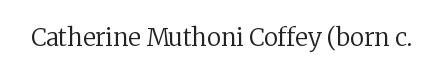
Q: Is the text bold? A: No.
Q: Is the text italic (slanted)? A: No, it is upright.
Q: Is the text underlined? A: No.
Q: Is the spacing between letters normal or unusually wide? A: Normal.
